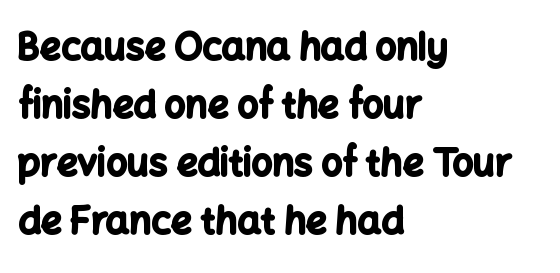
The space directly below the letters is spotless. Regarding leading, the lines here are spaced in the standard way. The passage is arranged the way most books set body copy — flush left. Do the characters align in a grid? No, the font is proportional. Every stem runs plumb, perpendicular to the baseline.
